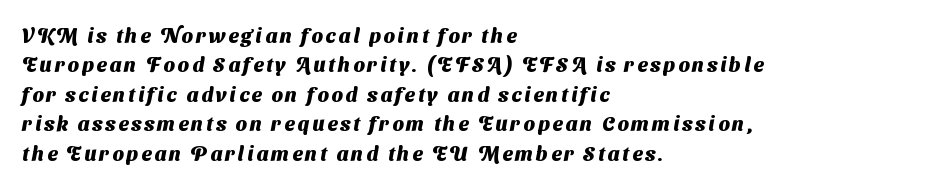
Underline: absent. A full-strength bold gives these letters their thick strokes. The passage is arranged the way most books set body copy — flush left. Quick note: interline space is typical.
